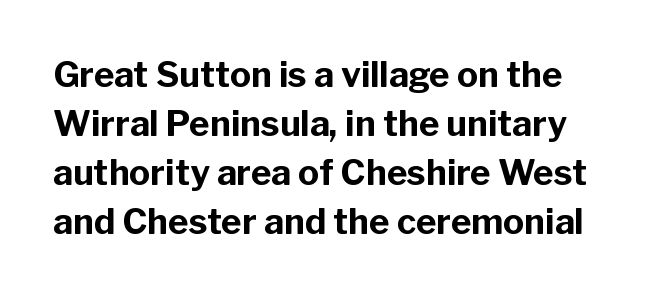
{"serif": "no", "italic": "no", "bold": "yes", "weight": "bold", "width": "normal", "stroke_contrast": "low", "x_height": "medium", "monospaced": "no", "underline": "no", "line_spacing": "normal", "line_spacing_ratio": 1.4, "letter_spacing": "normal", "letter_spacing_em": 0.0, "glyph_px": 35}
